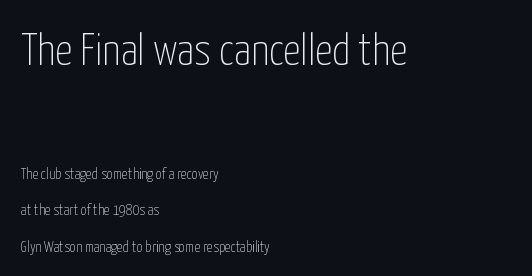
These lines stand farther apart than default settings would place them. Lines of text with bare space underneath. Spacing between characters is what you'd get straight out of the box. Stroke terminals: plain, sans-serif.
